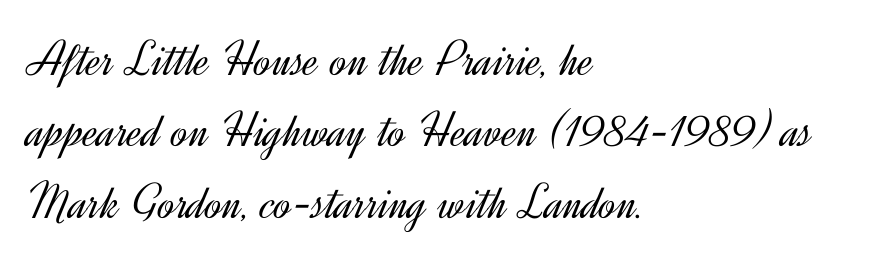
The typeface has the unassuming heft of standard copy or less. The lines sit at an ordinary, default distance from one another. Look at the bottom of the vertical strokes: they stop flat, with no serifs. The text block is weighted toward the left margin, trailing off unevenly rightward. You could not count columns in this text — the font is proportionally spaced.
